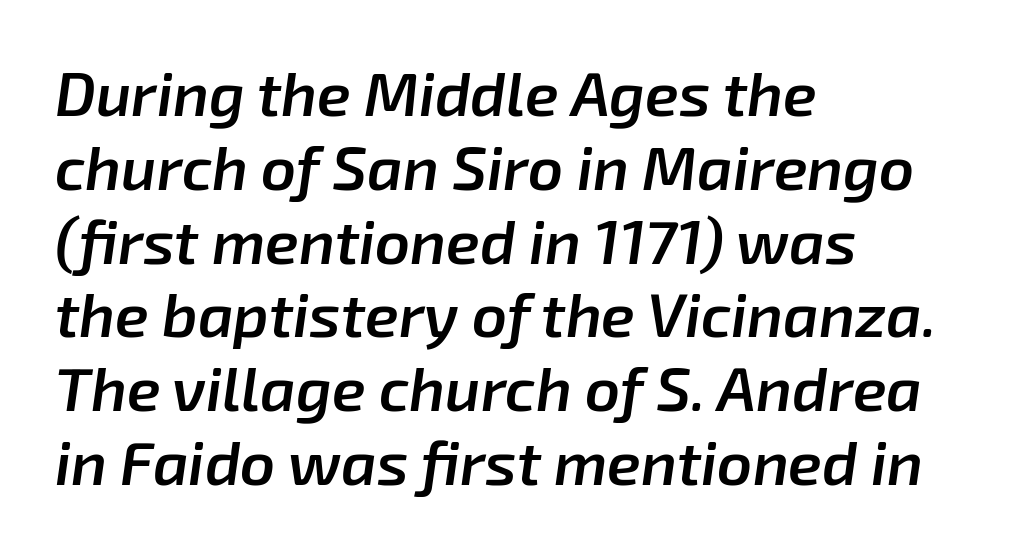
The image shows 61 px semibold type, italic (leaning right); set left-aligned, line spacing 1.21x, normal letter spacing, not underlined; low stroke contrast and a medium x-height.
